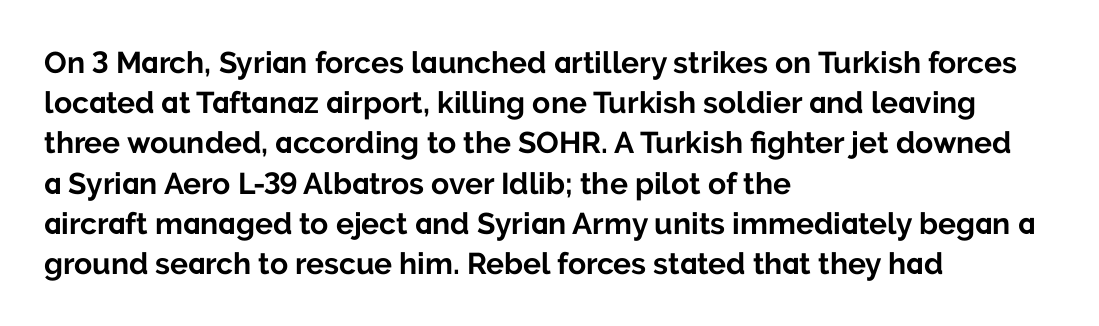
The typesetter chose a ragged-right arrangement here. You'd pick this weight for a headline — it's a proper bold. Decoration check: the copy has no underline. In terms of leading, this rendering sits right in the middle. The letters sit at their default tracking, neither squeezed nor spread. Proportional: the letters do not fall into vertical columns.
